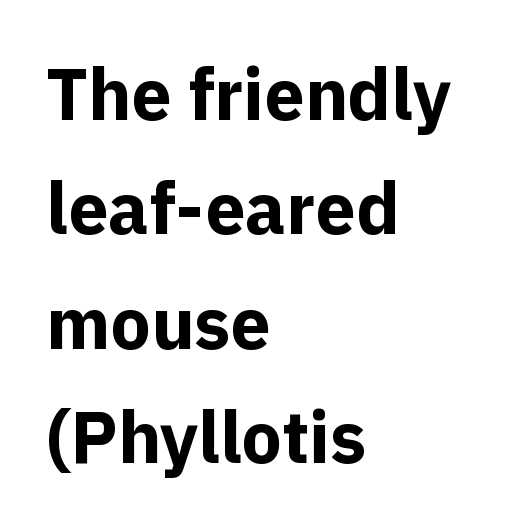
{"serif": "no", "italic": "no", "bold": "yes", "weight": "bold", "width": "normal", "x_height": "medium", "monospaced": "no", "underline": "no", "align": "left", "line_spacing": "normal", "line_spacing_ratio": 1.59, "letter_spacing": "normal", "letter_spacing_em": 0.0, "glyph_px": 72}
